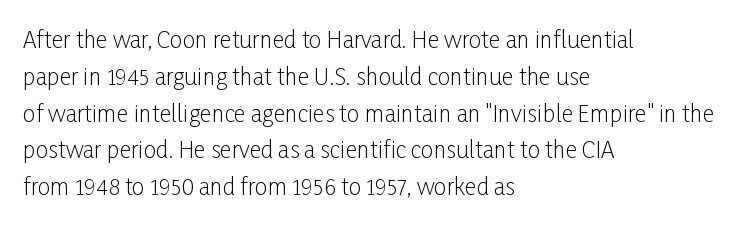
The rendering uses a moderate line-height, typical for paragraphs. The cut favours lightness, reaching ordinary text weight at its darkest. This is roman type, the default non-slanted kind. A student would call this left alignment; a typographer would say flush left, rag right. Honestly, there is no underline to notice here at all. The letterforms sit shoulder to shoulder at normal distance.
